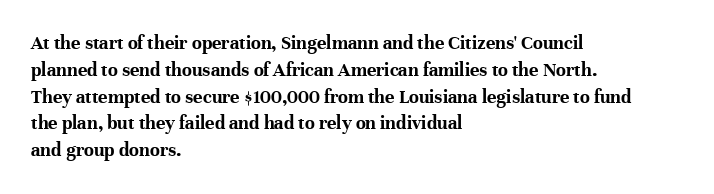
The image shows 20 px bold type, upright; set left-aligned, normal line spacing (1.34x), normal letter spacing, not underlined.
